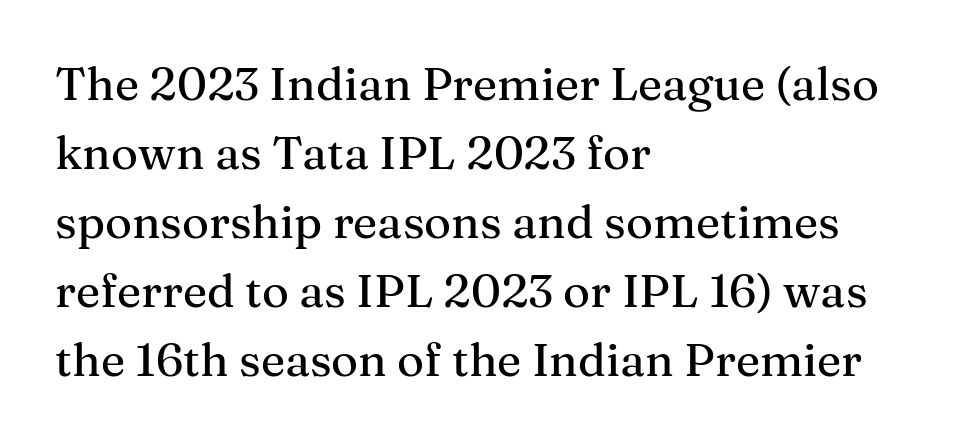
{"serif": "yes", "italic": "no", "width": "normal", "stroke_contrast": "medium", "x_height": "medium", "monospaced": "no", "underline": "no", "align": "left", "line_spacing": "normal", "line_spacing_ratio": 1.5, "letter_spacing": "normal", "letter_spacing_em": 0.0, "glyph_px": 46}
